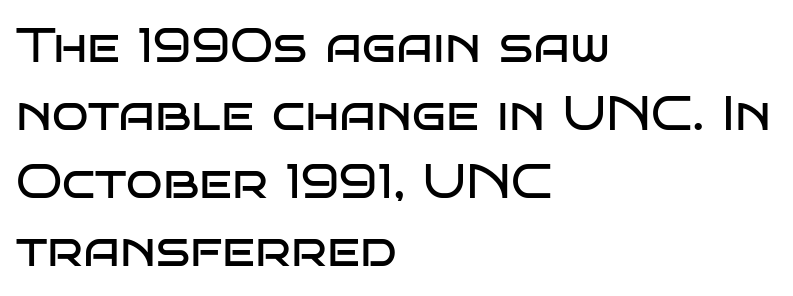
Is the stroke heavy? The answer is a plain regular-or-lighter. Caption: standard tracking, unaltered. Nope, not italic — everything's standing straight. Leading: standard. Varying glyph widths throughout — classic text-font behaviour.
